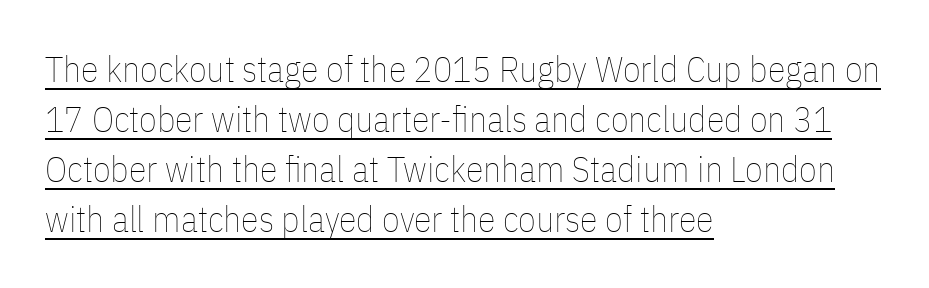
Q: Is the text bold? A: No.
Q: Is the text italic (slanted)? A: No, it is upright.
Q: Is the text underlined? A: Yes.
Q: How is the paragraph aligned? A: Left-aligned.
Q: Is the spacing between letters normal or unusually wide? A: Normal.
Q: Is the spacing between lines tight, normal or loose? A: Normal.
Q: Width (condensed, normal, or wide)? A: Condensed.
Q: Stroke contrast? A: Low.
Q: x-height? A: Medium.
Q: Monospaced? A: No.
